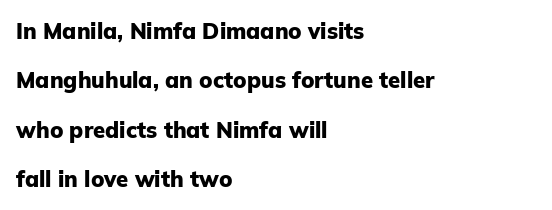
In terms of posture, this sample is upright. The line-height multiplier appears high, well above default. The gap between lines stays unmarked. This rendering leaves character spacing at its baseline value.
